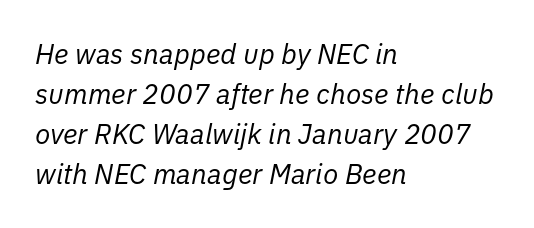
Q: Is the text bold? A: No.
Q: Is the text italic (slanted)? A: Yes, it leans right by about 11 degrees.
Q: Is the text underlined? A: No.
Q: How is the paragraph aligned? A: Left-aligned.
Q: Is the spacing between letters normal or unusually wide? A: Normal.
Q: Is the spacing between lines tight, normal or loose? A: Normal.
Q: Width (condensed, normal, or wide)? A: Normal.
Q: Stroke contrast? A: Low.
Q: x-height? A: Medium.
Q: Monospaced? A: No.
